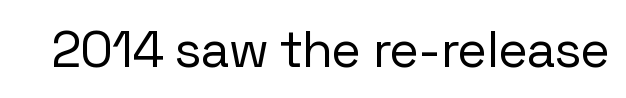
{"serif": "no", "italic": "no", "bold": "no", "weight": "regular", "width": "normal", "stroke_contrast": "low", "x_height": "medium", "monospaced": "no", "underline": "no", "letter_spacing": "normal", "letter_spacing_em": 0.0, "glyph_px": 51}
